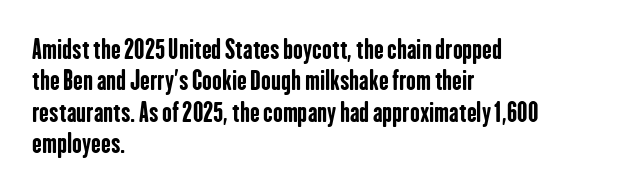
The image shows 26 px bold type, upright; set left-aligned, line spacing 1.21x, normal letter spacing, not underlined.
